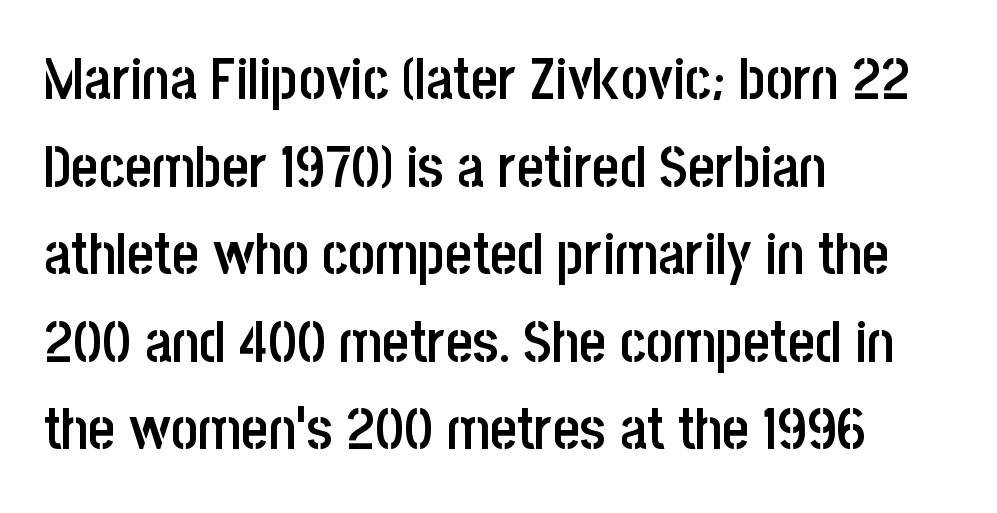
The image shows 58 px semibold, condensed sans-serif type, upright; set left-aligned, normal line spacing (1.51x), normal letter spacing, not underlined; low stroke contrast and a large x-height.
